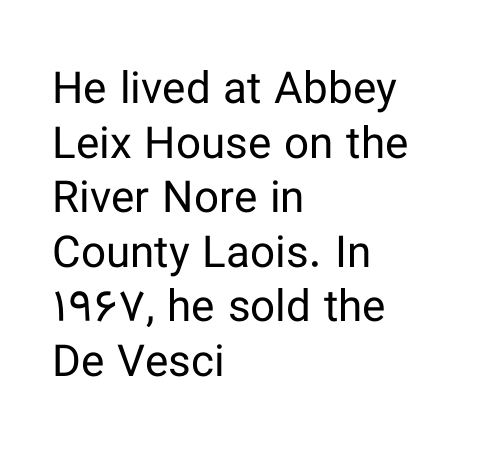
The letters stand upright; this is a roman face. Regarding serifs, this sample does without them. Descenders hang freely into open space. Leftover space on each line is placed entirely after the last word.
